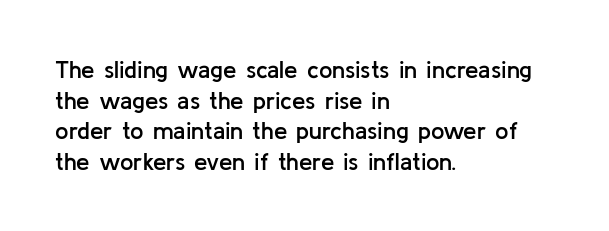
Each word holds together tightly as a unit, with standard inter-letter gaps. Check the space under the baseline: it is left empty. The paragraph has a hard left edge and a soft right edge. Posture: straight, roman, zero tilt. The vertical gap from one line to the next is medium. Notice the strokes are somewhat thickened but not fully heavy: this is a semibold.
